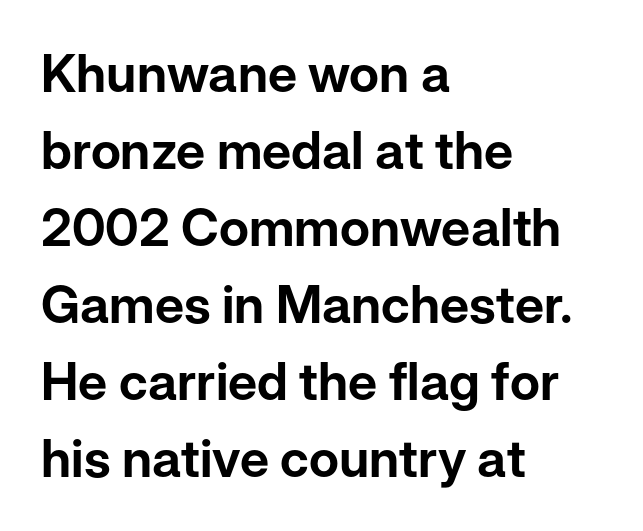
Q: Is the text italic (slanted)? A: No, it is upright.
Q: Is the typeface a serif or a sans-serif typeface? A: Sans-serif.
Q: Is the text underlined? A: No.
Q: How is the paragraph aligned? A: Left-aligned.
Q: Is the spacing between letters normal or unusually wide? A: Normal.
Q: Is the spacing between lines tight, normal or loose? A: Normal.
Q: Width (condensed, normal, or wide)? A: Normal.
Q: Stroke contrast? A: Low.
Q: x-height? A: Medium.
Q: Monospaced? A: No.
